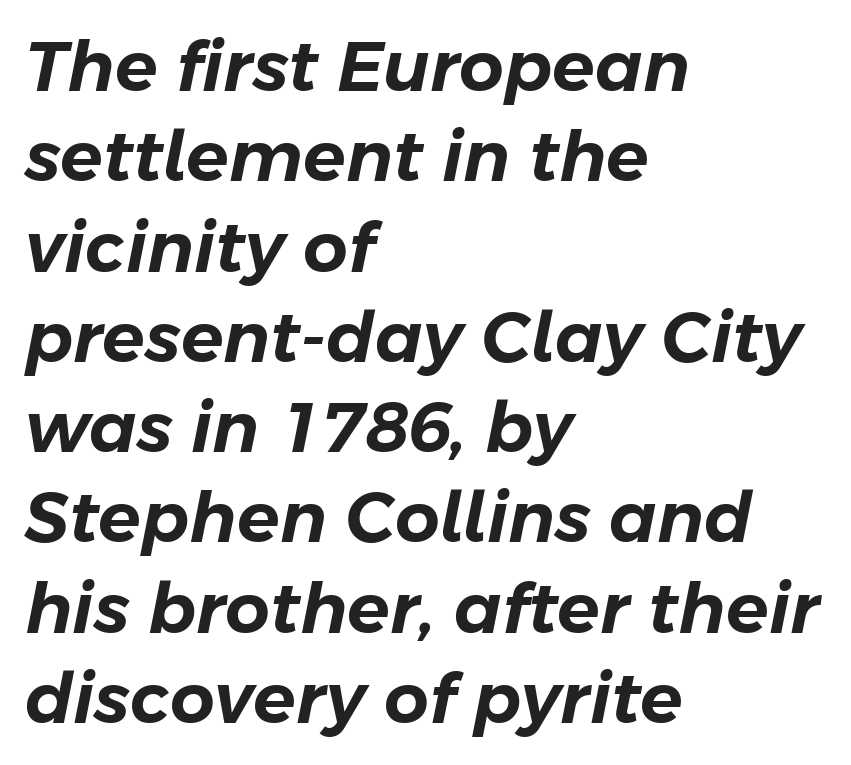
{"italic": "yes", "lean": "right", "slant_degrees": 11, "width": "normal", "stroke_contrast": "low", "x_height": "medium", "monospaced": "no", "underline": "no", "align": "left", "line_spacing": "normal", "line_spacing_ratio": 1.29, "letter_spacing": "normal", "letter_spacing_em": 0.0, "glyph_px": 70}
